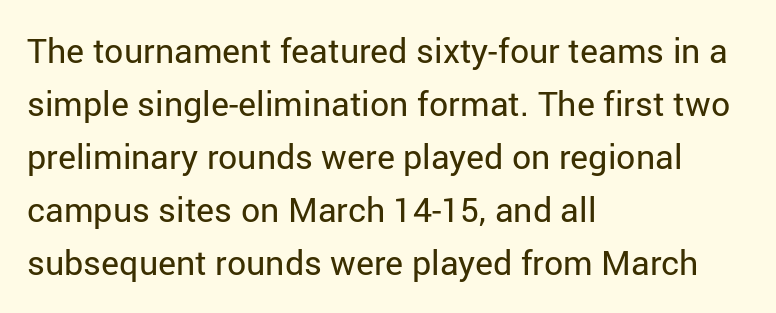
{"serif": "no", "italic": "no", "bold": "no", "weight": "regular", "width": "normal", "stroke_contrast": "low", "x_height": "medium", "monospaced": "no", "underline": "no", "align": "left", "line_spacing": "normal", "line_spacing_ratio": 1.56, "letter_spacing": "normal", "letter_spacing_em": 0.0, "glyph_px": 34}
